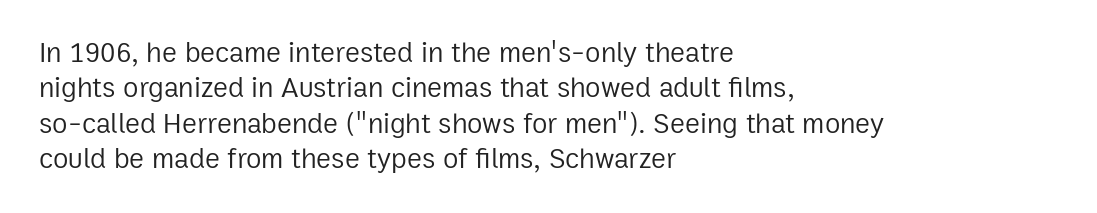
The image shows 28 px regular-weight sans-serif type, upright; set left-aligned, normal line spacing (1.26x), normal letter spacing, not underlined; low stroke contrast and a medium x-height.
